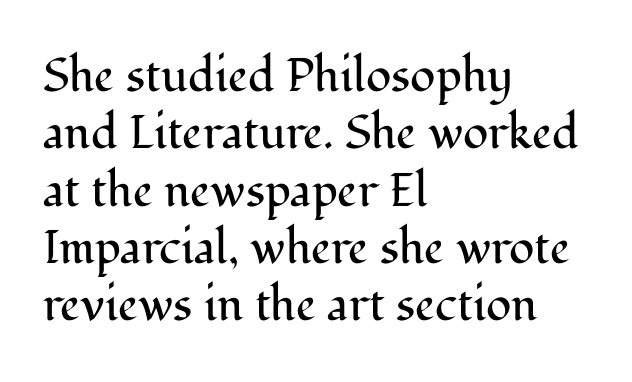
The image shows 47 px regular-weight serif type, upright; set left-aligned, line spacing 1.22x, normal letter spacing, not underlined; medium stroke contrast and a medium x-height.
